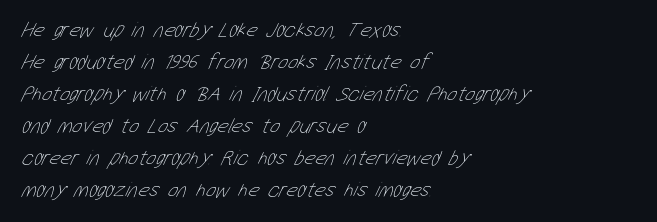
Counters stay open thanks to moderate or lighter strokes. Line spacing here is normal. Letters rest on an invisible, unmarked baseline. Tracking value appears to be zero — textbook default spacing. These lines are set flush left with a ragged right edge.
